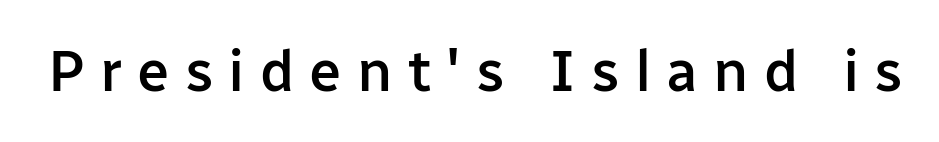
{"serif": "no", "italic": "no", "bold": "semi", "weight": "semibold", "width": "normal", "stroke_contrast": "low", "x_height": "medium", "monospaced": "no", "underline": "no", "letter_spacing": "wide", "letter_spacing_em": 0.26, "glyph_px": 58}
